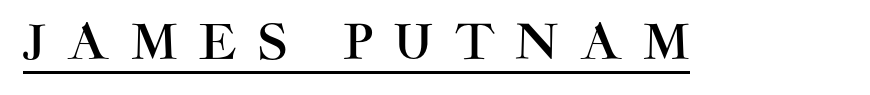
{"serif": "no", "italic": "no", "width": "normal", "stroke_contrast": "high", "x_height": "large", "monospaced": "no", "underline": "yes", "letter_spacing": "wide", "letter_spacing_em": 0.44, "glyph_px": 48}
